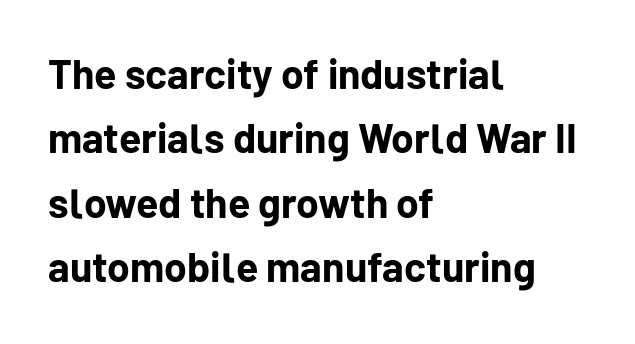
The image shows 41 px bold sans-serif type, upright; set left-aligned, normal line spacing (1.57x), normal letter spacing, not underlined; low stroke contrast and a medium x-height.
